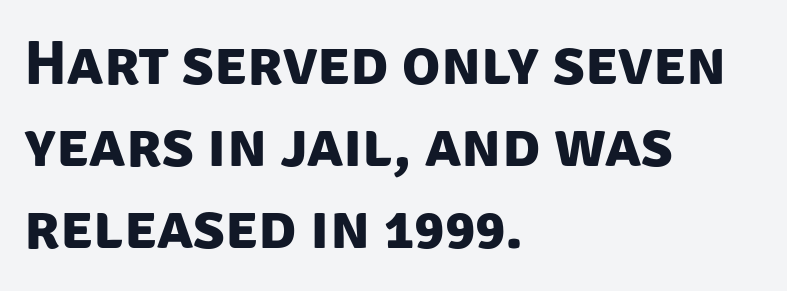
{"serif": "no", "bold": "yes", "weight": "bold", "width": "normal", "stroke_contrast": "low", "x_height": "large", "monospaced": "no", "underline": "no", "align": "left", "line_spacing": "normal", "line_spacing_ratio": 1.3, "letter_spacing": "normal", "letter_spacing_em": 0.0, "glyph_px": 63}
